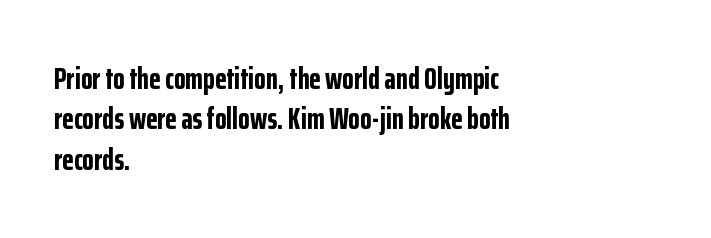
The image shows 30 px bold, condensed sans-serif type, upright; set left-aligned, normal line spacing (1.35x), normal letter spacing, not underlined; low stroke contrast and a medium x-height.
